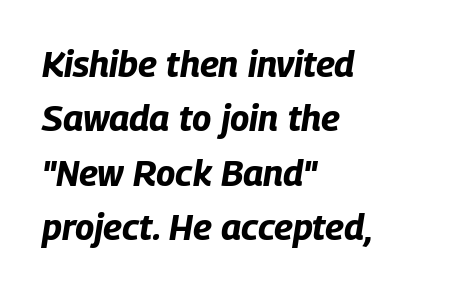
Tracking value appears to be zero — textbook default spacing. You could not count columns in this text — the font is proportionally spaced. The glyphs look as if they've been sheared to an angle. Does the weight exceed regular? Yes, all the way to bold. One-word summary of the alignment: left. Anything drawn beneath the words? Only blank space.
